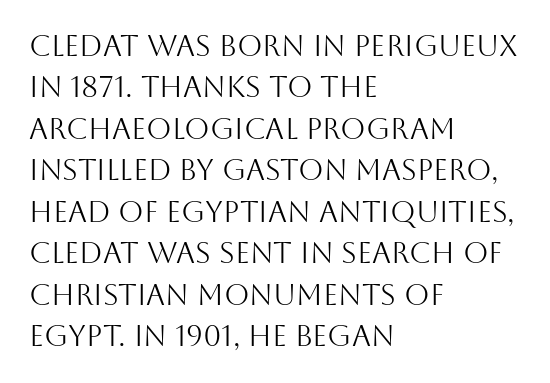
{"serif": "no", "italic": "no", "bold": "no", "weight": "light", "width": "normal", "stroke_contrast": "medium", "x_height": "large", "monospaced": "no", "underline": "no", "align": "left", "line_spacing": "normal", "line_spacing_ratio": 1.43, "letter_spacing": "normal", "letter_spacing_em": 0.0, "glyph_px": 29}
